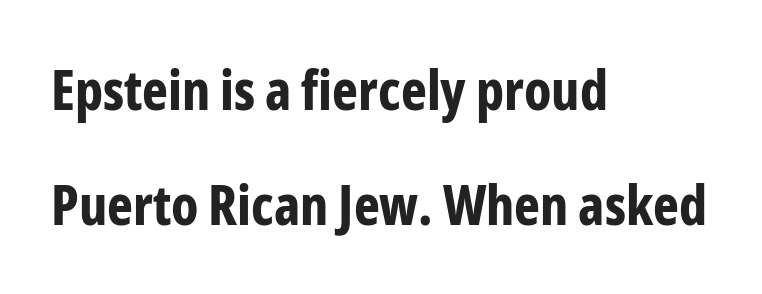
The image shows 55 px bold, condensed sans-serif type, upright; set left-aligned, loose line spacing (2.1x), normal letter spacing, not underlined; low stroke contrast and a medium x-height.
